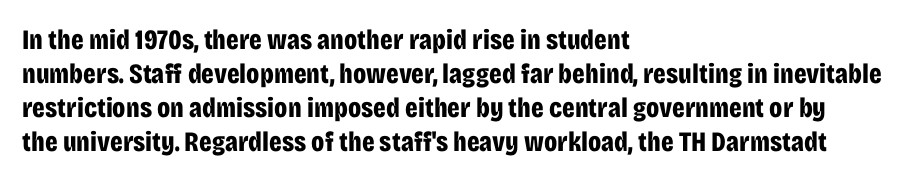
The image shows 28 px bold, condensed sans-serif type, upright; set left-aligned, line spacing 1.22x, normal letter spacing, not underlined; low stroke contrast and a large x-height.
